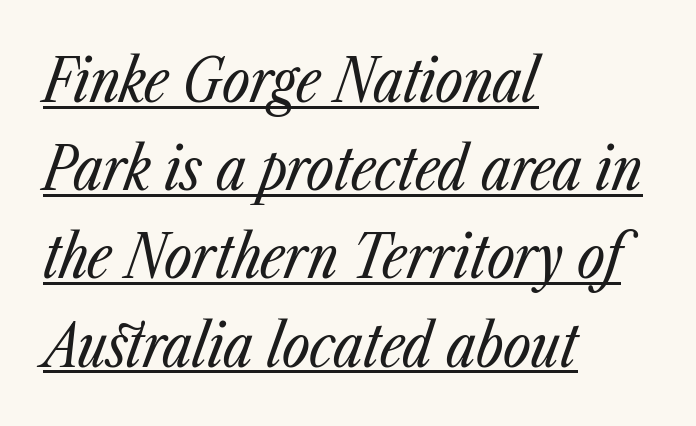
Q: Is the text bold? A: No.
Q: Is the text italic (slanted)? A: Yes, it leans right by about 23 degrees.
Q: Is the text underlined? A: Yes.
Q: How is the paragraph aligned? A: Left-aligned.
Q: Is the spacing between letters normal or unusually wide? A: Normal.
Q: Is the spacing between lines tight, normal or loose? A: Normal.
Q: Width (condensed, normal, or wide)? A: Condensed.
Q: Stroke contrast? A: Low.
Q: x-height? A: Medium.
Q: Monospaced? A: No.
